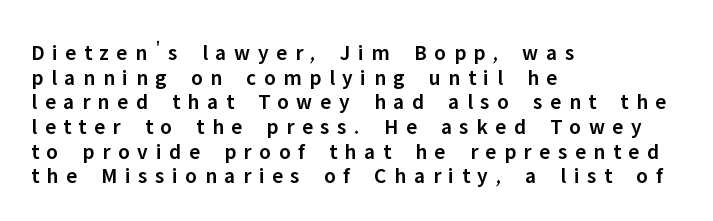
Q: Is the text bold? A: Semi-bold.
Q: Is the text italic (slanted)? A: No, it is upright.
Q: Is the text underlined? A: No.
Q: How is the paragraph aligned? A: Left-aligned.
Q: Is the spacing between letters normal or unusually wide? A: Unusually wide.
Q: Is the spacing between lines tight, normal or loose? A: Tight.
